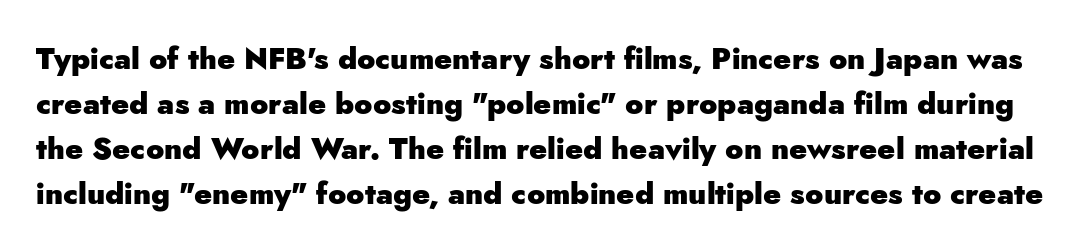
The image shows 30 px heavy sans-serif type, upright; set normal line spacing (1.5x), normal letter spacing, not underlined; low stroke contrast and a small x-height.
